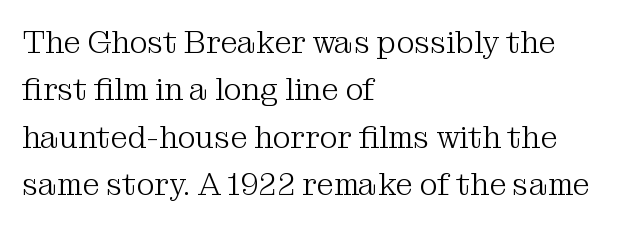
The image shows 31 px light serif type, upright; set left-aligned, normal line spacing (1.53x), normal letter spacing, not underlined; medium stroke contrast and a medium x-height.
